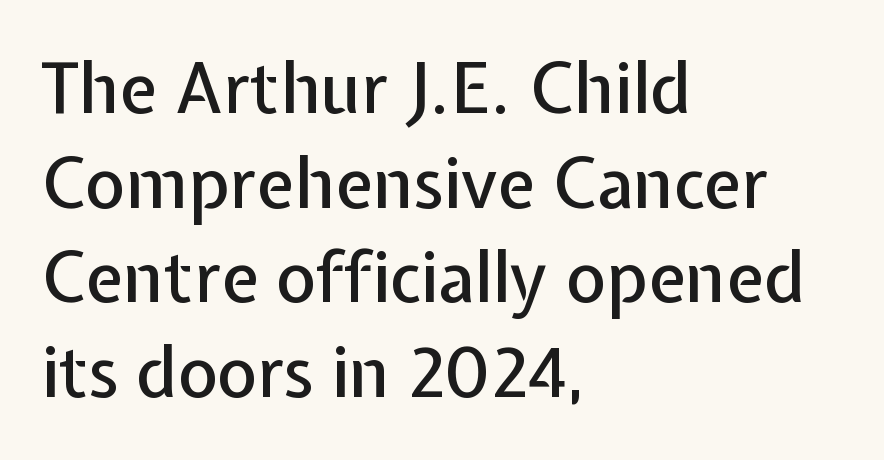
{"serif": "no", "italic": "no", "width": "normal", "stroke_contrast": "low", "x_height": "medium", "monospaced": "no", "underline": "no", "align": "left", "line_spacing": "normal", "line_spacing_ratio": 1.37, "letter_spacing": "normal", "letter_spacing_em": 0.0, "glyph_px": 69}
